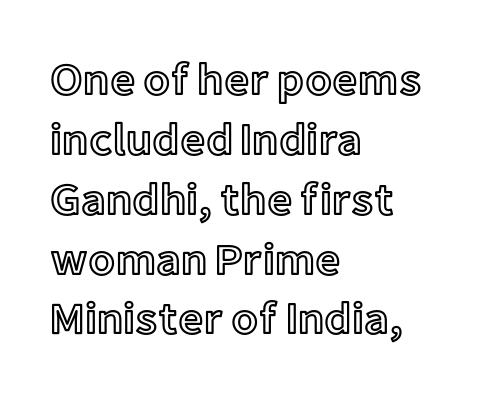
The image shows 44 px text type, upright; set left-aligned, normal line spacing (1.36x), normal letter spacing, not underlined; a medium x-height.
